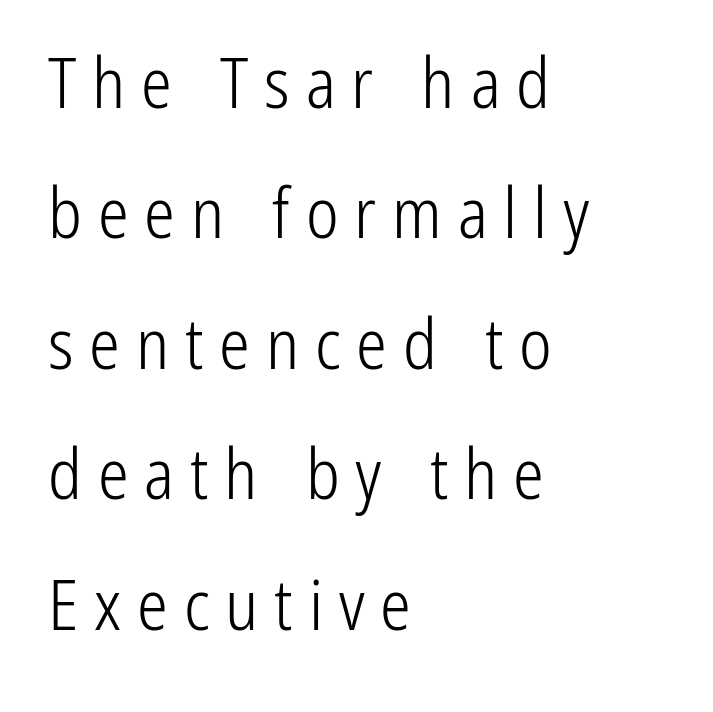
The image shows 69 px light, condensed sans-serif type, upright; set left-aligned, line spacing 1.89x, unusually wide letter spacing (+0.23 em), not underlined; low stroke contrast and a medium x-height.
